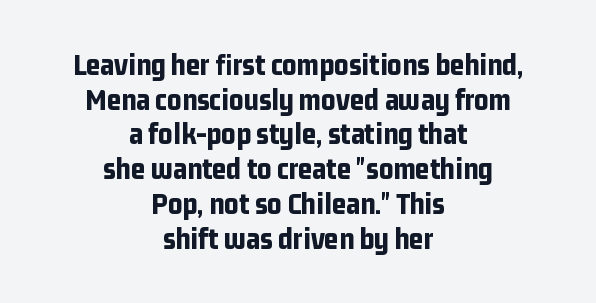
The image shows 31 px bold, condensed sans-serif type, upright; set centered, tight line spacing (1.12x), normal letter spacing, not underlined; low stroke contrast and a medium x-height.
